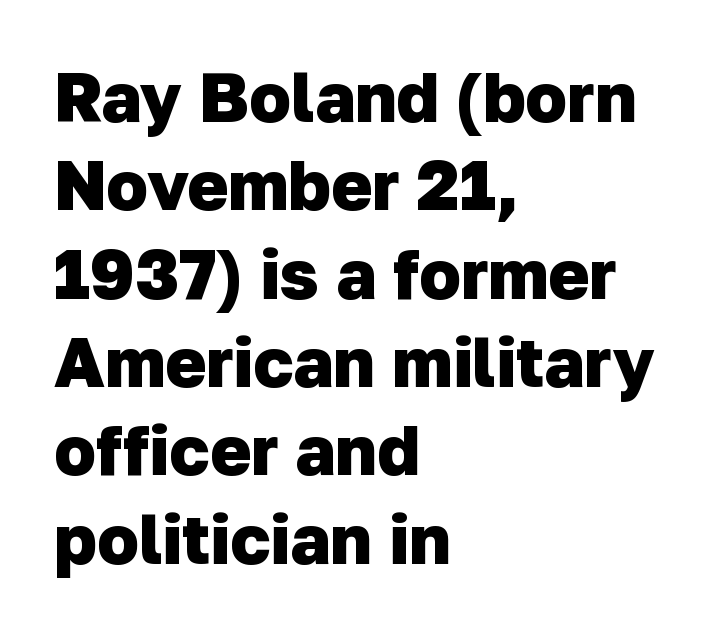
The image shows 69 px heavy sans-serif type; set left-aligned, normal line spacing (1.28x), normal letter spacing, not underlined; low stroke contrast and a medium x-height.
